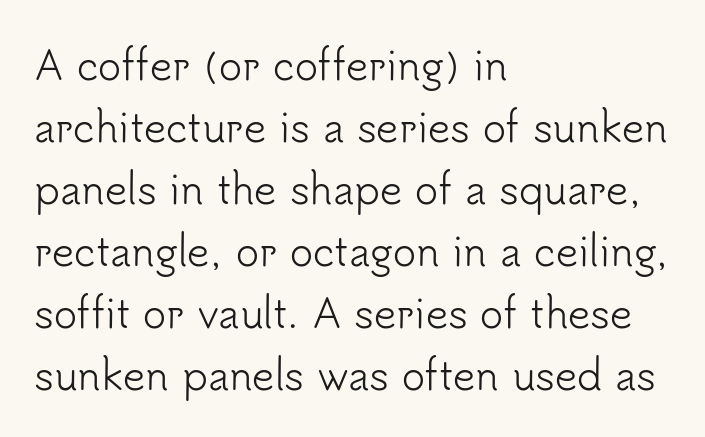
The image shows 39 px light sans-serif type, upright; set left-aligned, normal line spacing (1.59x), normal letter spacing, not underlined; low stroke contrast and a small x-height.
